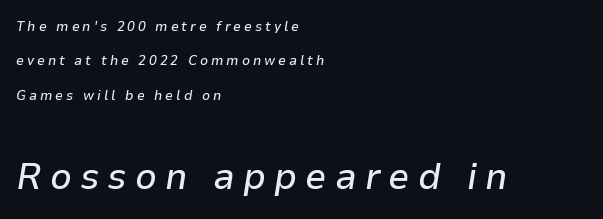
Q: Is the text italic (slanted)? A: Yes, it leans right by about 9 degrees.
Q: Is the text underlined? A: No.
Q: How is the paragraph aligned? A: Left-aligned.
Q: Is the spacing between letters normal or unusually wide? A: Unusually wide.
Q: Is the spacing between lines tight, normal or loose? A: Loose.
Q: Which block of text is set in a larger size, the first (top) or the second (bottom)? A: The second (bottom) one.
Q: Width (condensed, normal, or wide)? A: Normal.
Q: Stroke contrast? A: Low.
Q: x-height? A: Medium.
Q: Monospaced? A: No.
